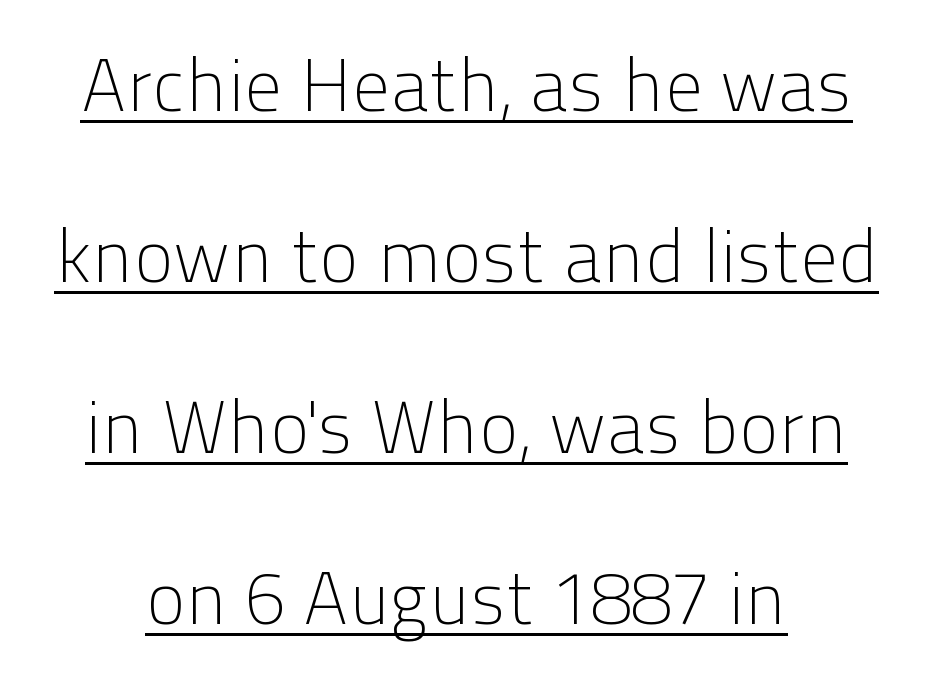
A typesetter would call this proportional, since set widths differ per character. Words appear dense and cohesive because spacing is normal. Notice how the stems are strictly vertical — no italics here. A centered setting, common on invitations and titles, is used for this passage. A light-to-regular cut is what we see here. Stroke terminals: plain, sans-serif.
